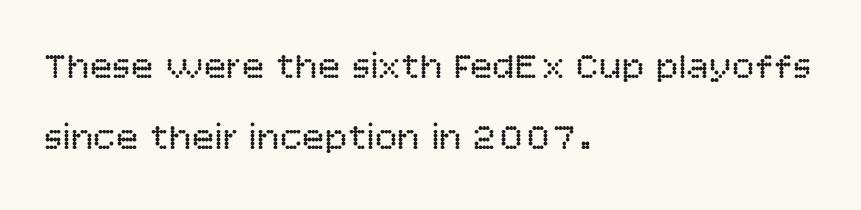
{"serif": "no", "italic": "no", "bold": "no", "weight": "regular", "width": "normal", "stroke_contrast": "low", "x_height": "large", "monospaced": "no", "underline": "no", "align": "left", "line_spacing_ratio": 1.88, "letter_spacing": "normal", "letter_spacing_em": 0.0, "glyph_px": 38}
